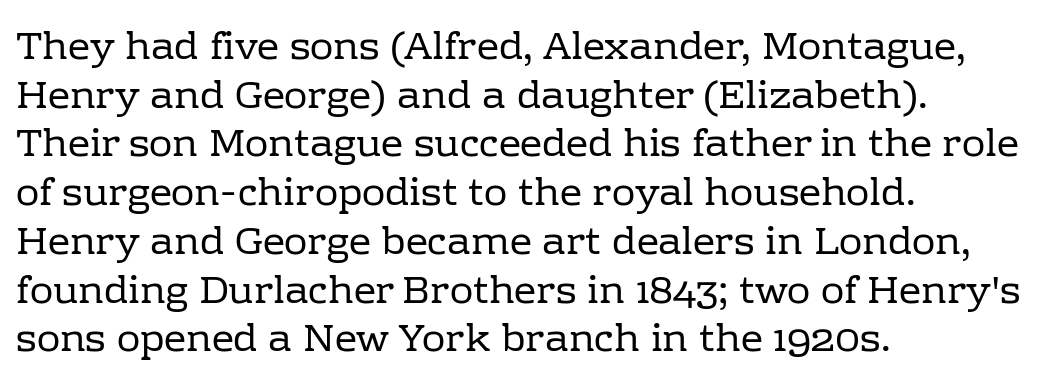
The image shows 39 px regular-weight serif type, upright; set left-aligned, normal line spacing (1.25x), normal letter spacing, not underlined; low stroke contrast and a medium x-height.
